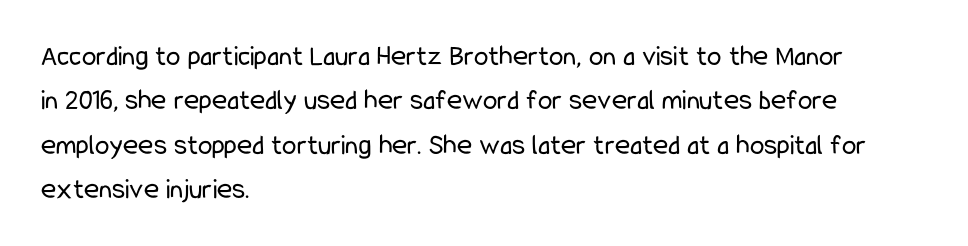
The image shows 29 px regular-weight, condensed sans-serif type, upright; set left-aligned, normal line spacing (1.53x), normal letter spacing, not underlined; low stroke contrast and a medium x-height.
